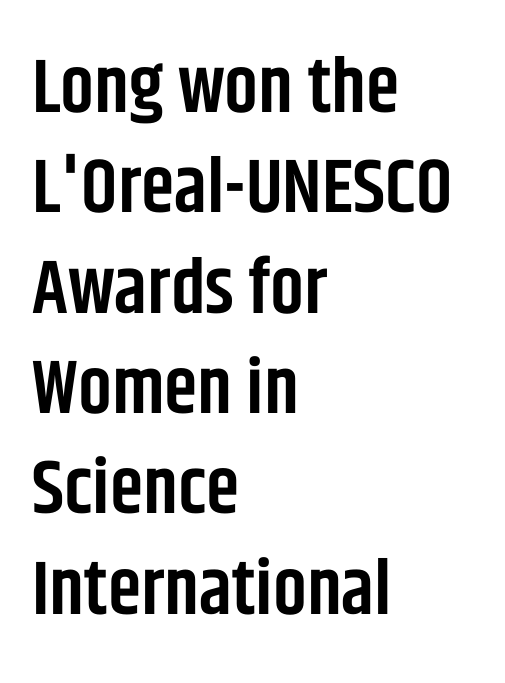
Normally led — the rows are evenly, conventionally spaced. Glyph-to-glyph distance matches everyday printed text. Spacing verdict: proportional, widths tailored to each character. Look at the stroke-to-counter ratio: somewhat heavy, a semibold. The string is rendered with underlining switched off.
